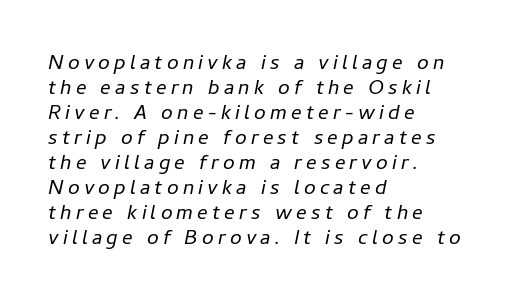
Q: Is the text bold? A: No.
Q: Is the text italic (slanted)? A: Yes, it leans right by about 11 degrees.
Q: Is the text underlined? A: No.
Q: How is the paragraph aligned? A: Left-aligned.
Q: Is the spacing between letters normal or unusually wide? A: Unusually wide.
